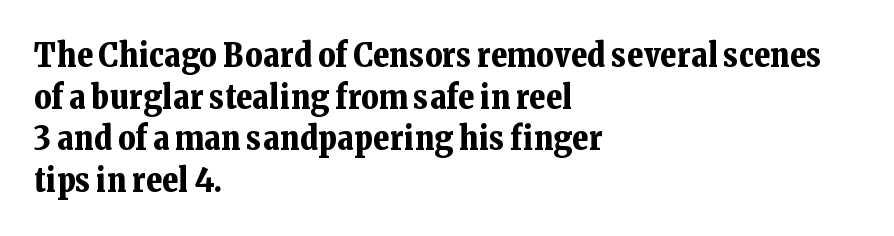
The image shows 33 px bold serif type, upright; set left-aligned, normal line spacing (1.26x), normal letter spacing, not underlined; low stroke contrast and a medium x-height.
